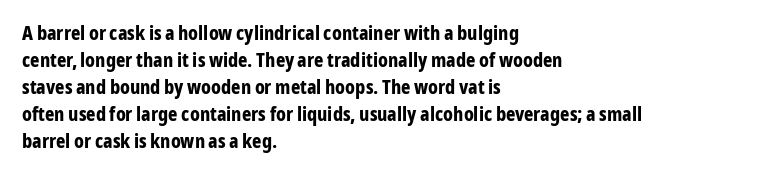
{"italic": "no", "bold": "yes", "underline": "no", "align": "left", "line_spacing": "normal", "line_spacing_ratio": 1.35, "letter_spacing": "normal", "letter_spacing_em": 0.0, "glyph_px": 20}
